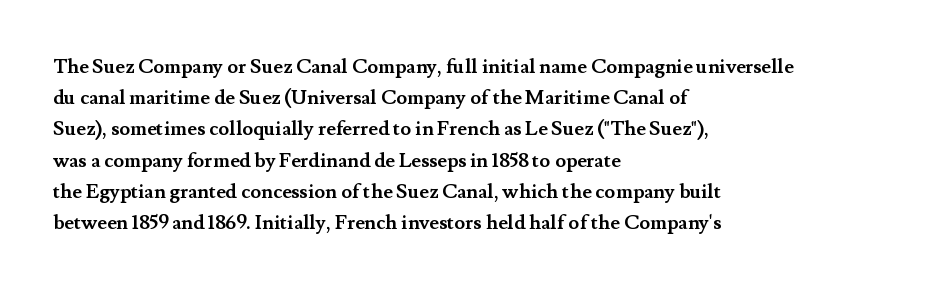
The image shows 20 px bold type, upright; set left-aligned, normal line spacing (1.56x), normal letter spacing, not underlined.
